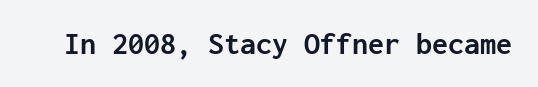
The image shows 32 px semibold sans-serif type, upright, monospaced; set normal letter spacing, not underlined; low stroke contrast and a medium x-height.
